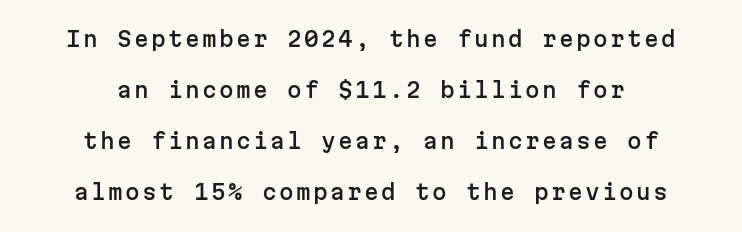
The rag falls on both sides of this text block equally. Vertically, the passage feels expansive, rows floating well apart. Check under the words: just untouched page. This is roman type, the default non-slanted kind.
